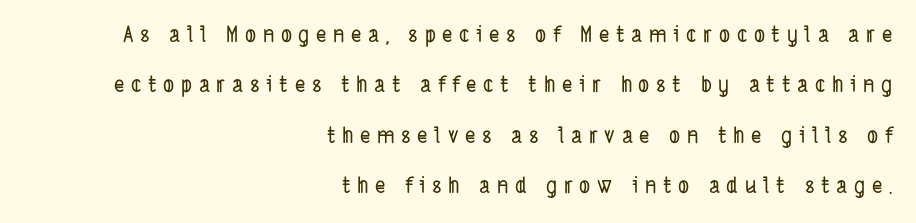
{"underline": "no", "align": "right", "line_spacing": "loose", "line_spacing_ratio": 2.29, "letter_spacing": "wide", "letter_spacing_em": 0.3, "glyph_px": 22}
